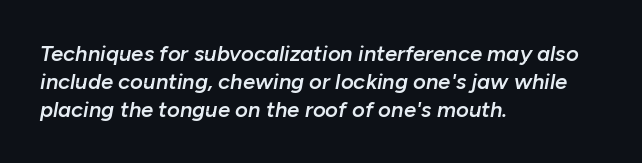
The image shows 22 px text type, italic (leaning right); set left-aligned, normal line spacing (1.27x), normal letter spacing, not underlined.
